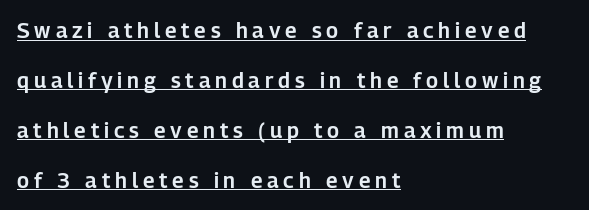
The image shows 21 px text type, upright; set left-aligned, loose line spacing (2.38x), unusually wide letter spacing (+0.23 em), underlined.
